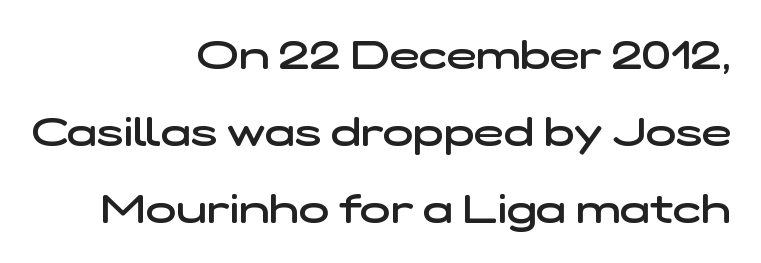
Q: Is the text bold? A: Semi-bold.
Q: Is the typeface a serif or a sans-serif typeface? A: Sans-serif.
Q: Is the text underlined? A: No.
Q: How is the paragraph aligned? A: Right-aligned.
Q: Is the spacing between letters normal or unusually wide? A: Normal.
Q: Is the spacing between lines tight, normal or loose? A: Loose.
Q: Width (condensed, normal, or wide)? A: Wide.
Q: Stroke contrast? A: Low.
Q: x-height? A: Medium.
Q: Monospaced? A: No.
